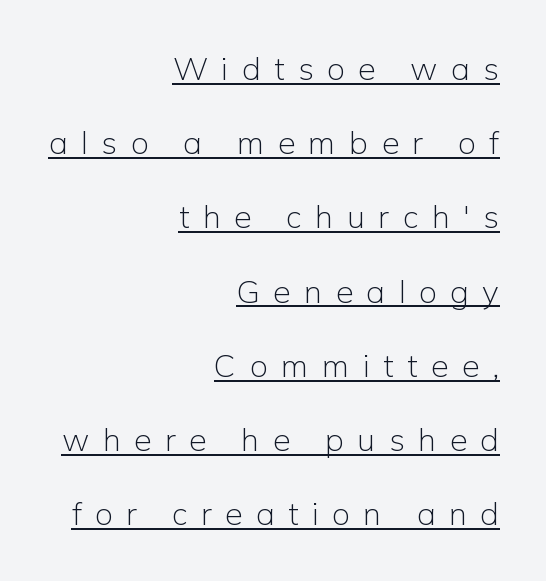
You can tell from the bare stems that sans-serif type was used. You could fit nearly another row in the gap between these rows. Weight: not bold — regular or lighter. These lines are set flush right with a ragged left edge. The type is letterspaced generously, with wide tracking.
